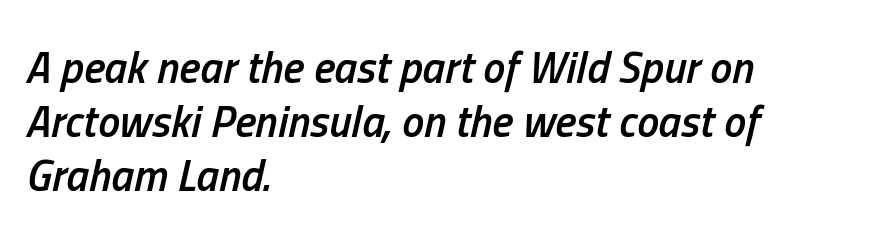
Q: Is the text bold? A: Semi-bold.
Q: Is the text italic (slanted)? A: Yes, it leans right by about 13 degrees.
Q: Is the text underlined? A: No.
Q: How is the paragraph aligned? A: Left-aligned.
Q: Is the spacing between letters normal or unusually wide? A: Normal.
Q: Width (condensed, normal, or wide)? A: Condensed.
Q: Stroke contrast? A: Low.
Q: x-height? A: Medium.
Q: Monospaced? A: No.
